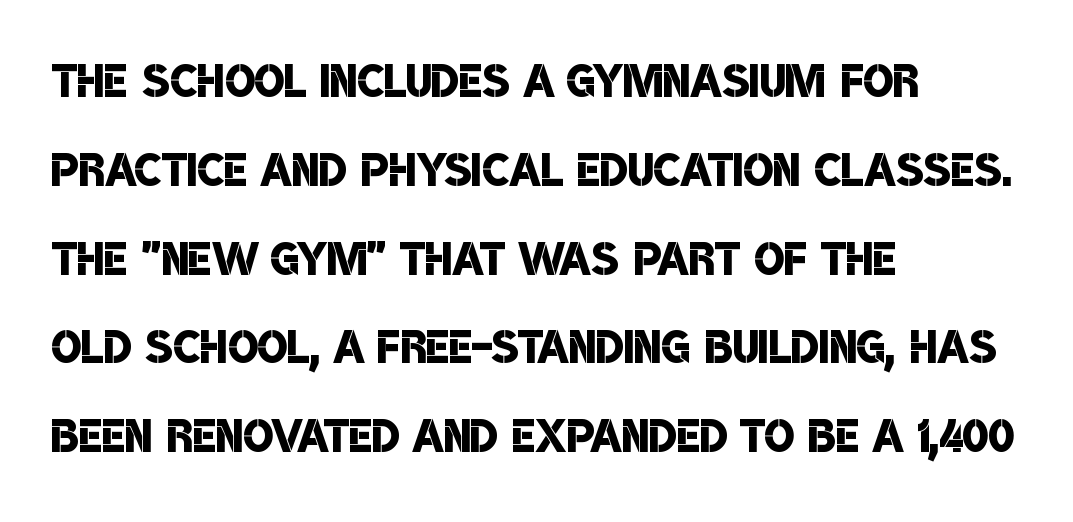
The face used here is proportionally spaced, like ordinary book or web type. Which margin do the lines hug? The left one — the right edge is uneven. Vertically, the passage feels balanced, rows spaced as you'd expect. These words are printed semibold, heavier than regular yet not bold.
